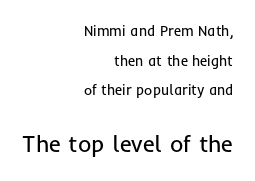
{"italic": "no", "bold": "no", "underline": "no", "align": "right", "line_spacing": "loose", "line_spacing_ratio": 2.11, "letter_spacing": "normal", "letter_spacing_em": 0.0, "larger_block": "second", "size_ratio": 1.64, "glyph_px": 23}
